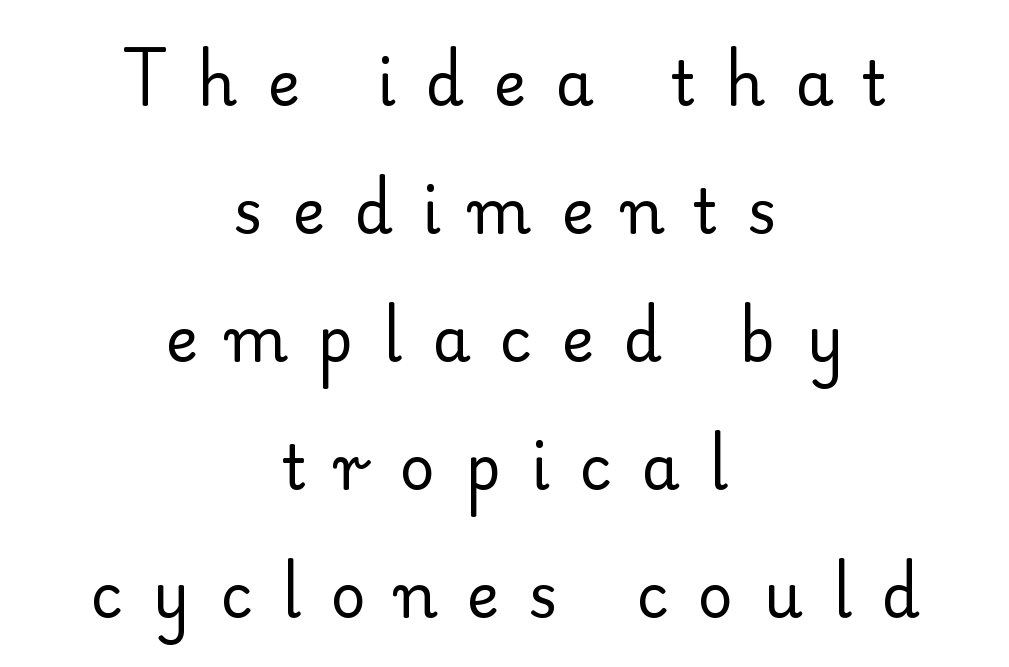
{"serif": "yes", "italic": "no", "bold": "no", "weight": "regular", "width": "normal", "stroke_contrast": "low", "x_height": "small", "monospaced": "no", "underline": "no", "align": "center", "line_spacing": "loose", "line_spacing_ratio": 2.1, "letter_spacing": "wide", "letter_spacing_em": 0.49, "glyph_px": 61}
